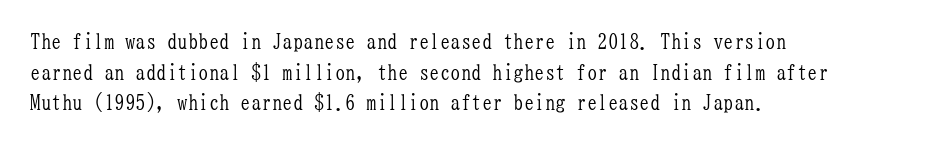
{"italic": "no", "bold": "no", "underline": "no", "align": "left", "line_spacing": "normal", "line_spacing_ratio": 1.46, "letter_spacing": "normal", "letter_spacing_em": 0.0, "glyph_px": 21}
